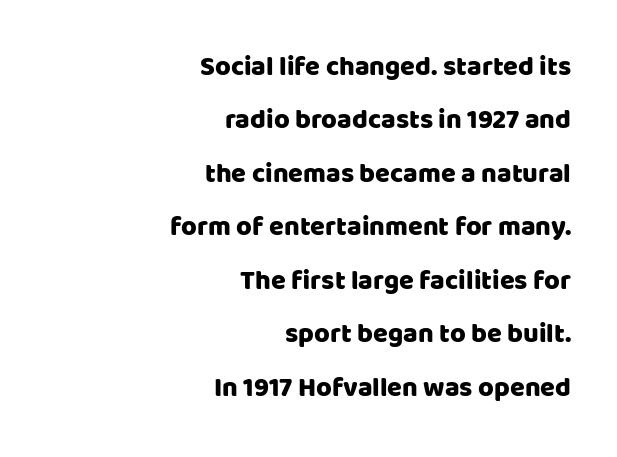
Q: Is the text italic (slanted)? A: No, it is upright.
Q: Is the text underlined? A: No.
Q: How is the paragraph aligned? A: Right-aligned.
Q: Is the spacing between letters normal or unusually wide? A: Normal.
Q: Is the spacing between lines tight, normal or loose? A: Loose.
